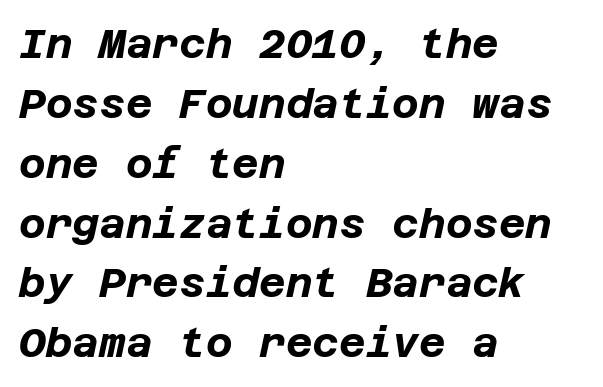
Caption: multi-line text, flush left, ragged right. This is heavy type, rendered in bold. Regular leading. Words appear dense and cohesive because spacing is normal. Posture: slanted. A clean baseline with only descenders dipping below it.
